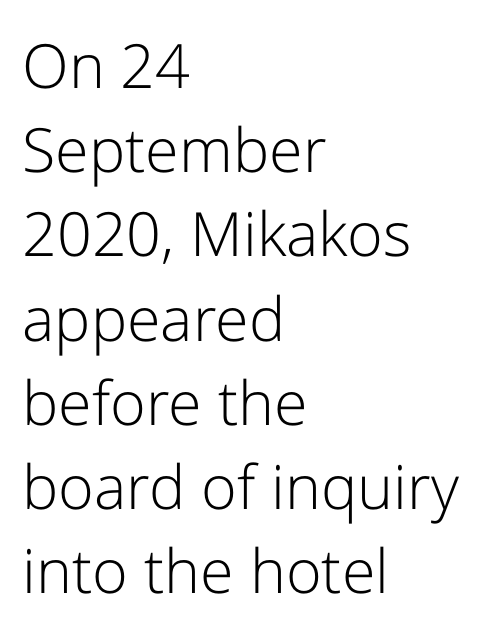
The image shows 61 px light sans-serif type, upright; set left-aligned, normal line spacing (1.38x), normal letter spacing, not underlined; low stroke contrast and a medium x-height.
